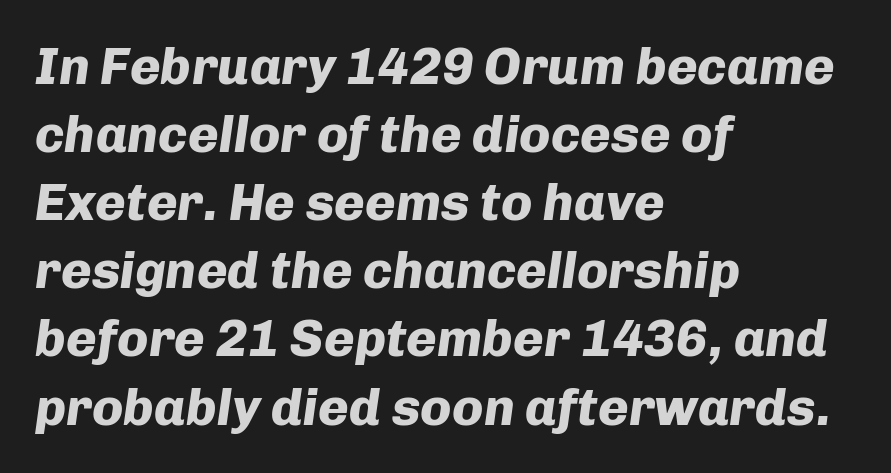
Just letters on the line, the space beneath them empty. The rendering anchors every line to the left-hand side. Emphasis by weight is at full strength: bold. Between one letter and the next there's only the usual sliver of space. Looks like regular typesetting: each glyph gets only the width it needs.
